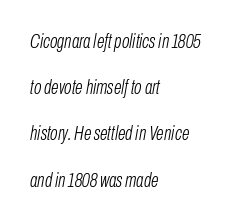
Q: Is the text bold? A: No.
Q: Is the text italic (slanted)? A: Yes, it leans right by about 10 degrees.
Q: Is the text underlined? A: No.
Q: How is the paragraph aligned? A: Left-aligned.
Q: Is the spacing between letters normal or unusually wide? A: Normal.
Q: Is the spacing between lines tight, normal or loose? A: Loose.
